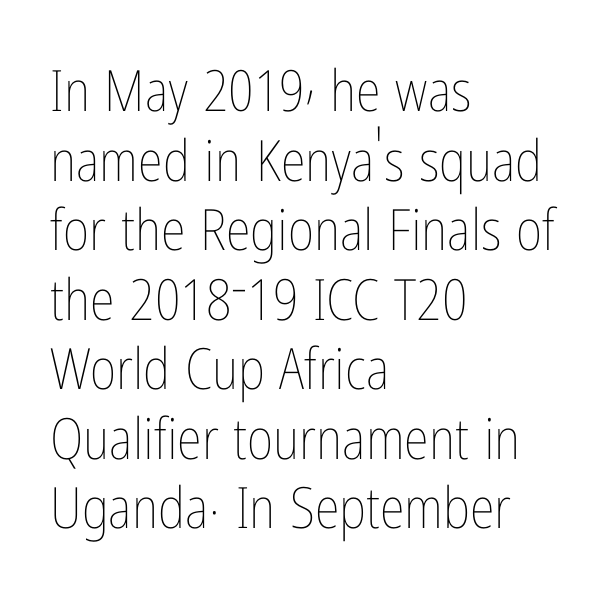
The image shows 57 px thin, condensed type, upright; set left-aligned, line spacing 1.22x, normal letter spacing, not underlined; low stroke contrast and a medium x-height.
